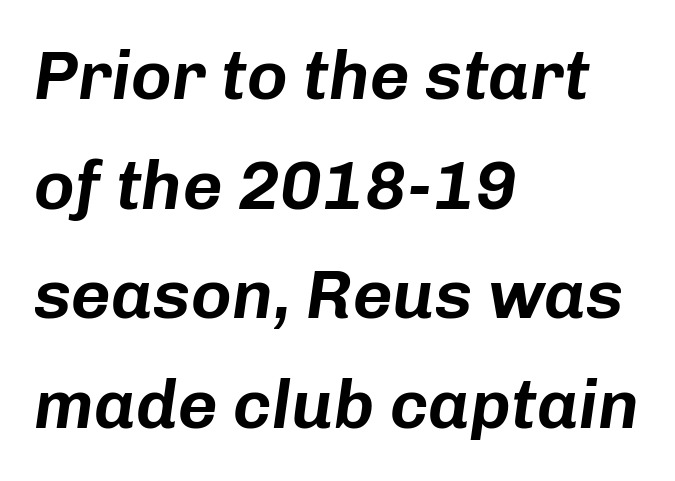
The image shows 69 px text type, italic (leaning right); set left-aligned, normal line spacing (1.59x), normal letter spacing, not underlined; low stroke contrast and a medium x-height.
